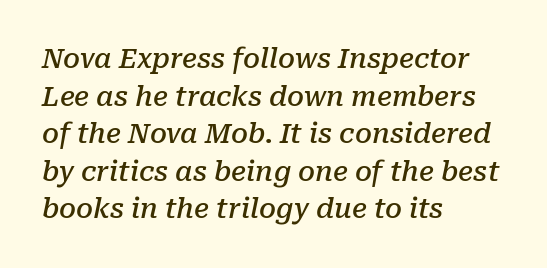
{"italic": "yes", "lean": "right", "slant_degrees": 10, "bold": "semi", "underline": "no", "align": "left", "line_spacing": "normal", "line_spacing_ratio": 1.39, "letter_spacing": "normal", "letter_spacing_em": 0.0, "glyph_px": 27}
